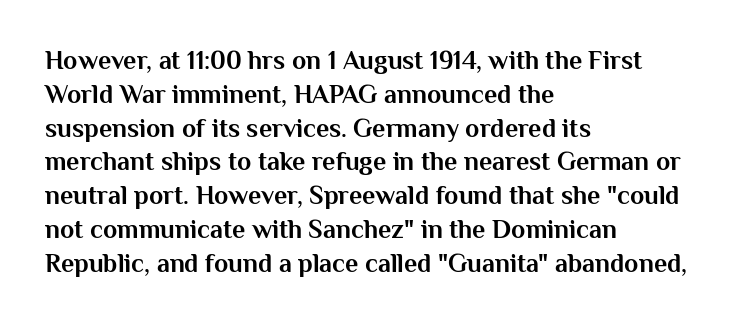
Notice how the stems are strictly vertical — no italics here. The passage shown is emphatically bold. Students, observe: this is what conventionally led text looks like. You could call the tracking neutral — neither tight nor loose. The ragged edge is on the right, which tells us the setting is flush left. Descenders are the only things crossing below the line.
